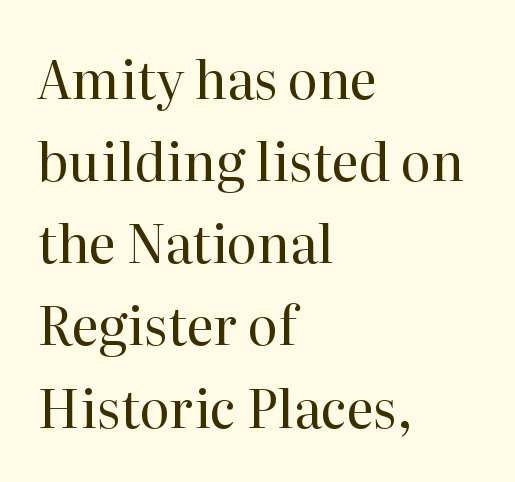
The image shows 52 px regular-weight serif type, upright; set left-aligned, normal line spacing (1.58x), normal letter spacing, not underlined; high stroke contrast and a medium x-height.
